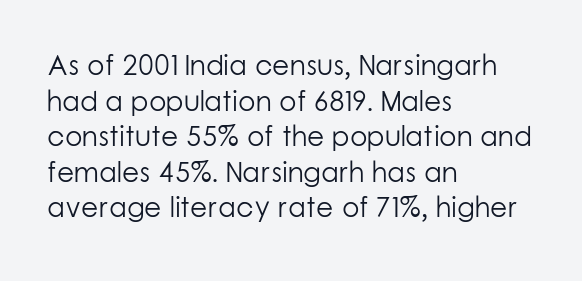
The horizontal fit of the characters is conventional and even. Left-aligned paragraph, ragged on the right. No word sits above an underline. Note the varied advance widths — an 'i' is clearly narrower than an 'm'.
